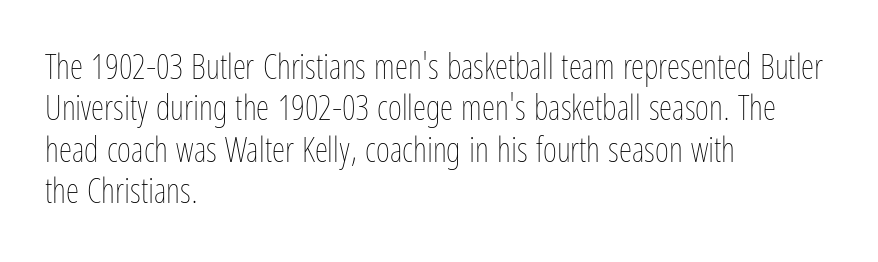
Q: Is the text bold? A: No.
Q: Is the text italic (slanted)? A: No, it is upright.
Q: Is the text underlined? A: No.
Q: How is the paragraph aligned? A: Left-aligned.
Q: Is the spacing between letters normal or unusually wide? A: Normal.
Q: Width (condensed, normal, or wide)? A: Condensed.
Q: Stroke contrast? A: Low.
Q: x-height? A: Medium.
Q: Monospaced? A: No.
